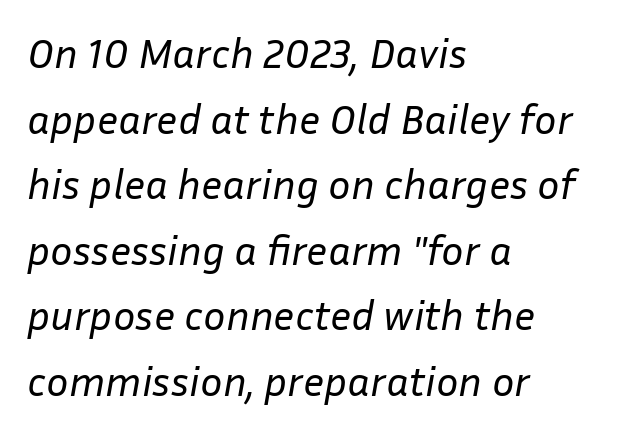
{"italic": "yes", "lean": "right", "slant_degrees": 10, "bold": "no", "weight": "regular", "width": "normal", "stroke_contrast": "low", "x_height": "medium", "monospaced": "no", "underline": "no", "align": "left", "line_spacing": "normal", "line_spacing_ratio": 1.56, "letter_spacing": "normal", "letter_spacing_em": 0.0, "glyph_px": 42}
